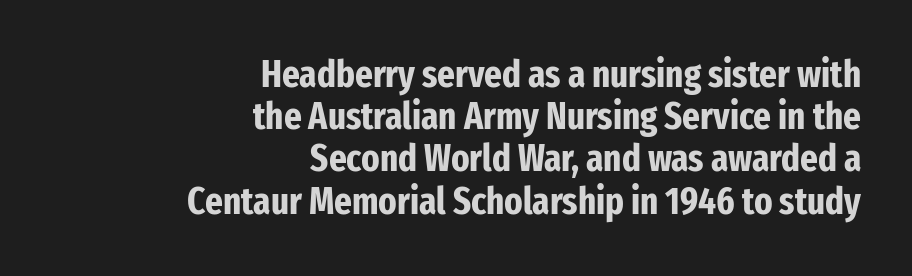
Its strokes are broad and dark, the hallmark of bold type. Serifs: no, the terminals of the letterforms are clean. The type sits square on the baseline with zero lean. This sample trades vertical openness for compactness between lines. Students, note that the glyphs here touch the page at normal intervals. Visually the block forms a straight wall on the right and a jagged coastline on the left.
